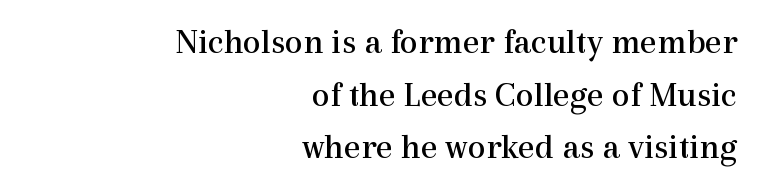
Q: Is the text bold? A: No.
Q: Is the text italic (slanted)? A: No, it is upright.
Q: Is the typeface a serif or a sans-serif typeface? A: Serif.
Q: Is the text underlined? A: No.
Q: How is the paragraph aligned? A: Right-aligned.
Q: Is the spacing between letters normal or unusually wide? A: Normal.
Q: Is the spacing between lines tight, normal or loose? A: Normal.
Q: Width (condensed, normal, or wide)? A: Normal.
Q: x-height? A: Medium.
Q: Monospaced? A: No.
